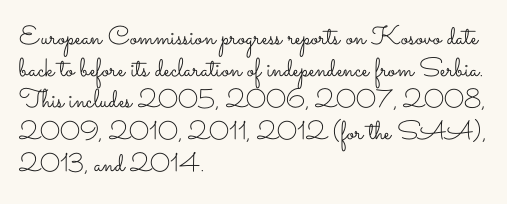
Q: Is the text bold? A: No.
Q: Is the text italic (slanted)? A: Yes.
Q: Is the text underlined? A: No.
Q: How is the paragraph aligned? A: Left-aligned.
Q: Is the spacing between letters normal or unusually wide? A: Normal.
